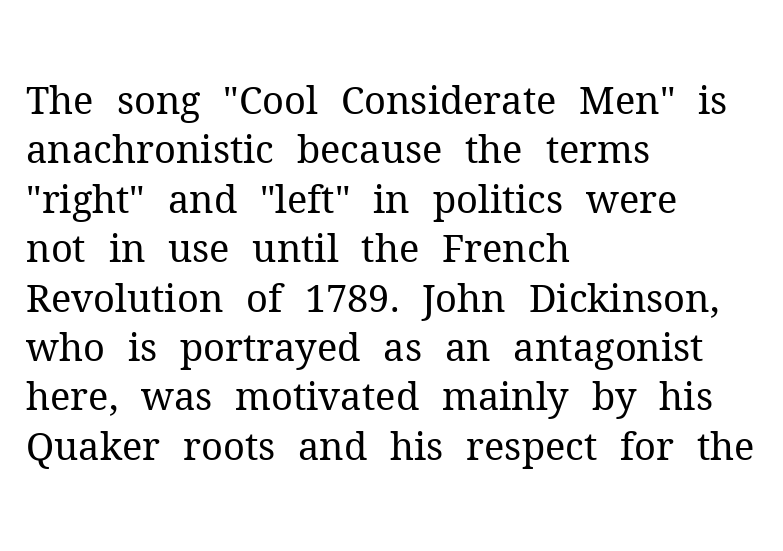
The image shows 38 px regular-weight serif type, upright; set left-aligned, normal line spacing (1.3x), normal letter spacing, not underlined; medium stroke contrast and a medium x-height.
